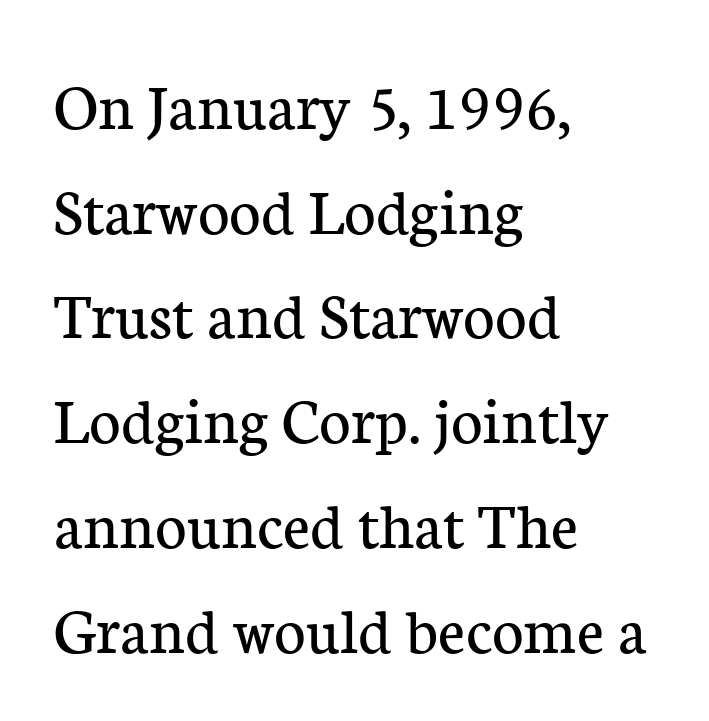
The image shows 68 px regular-weight serif type, upright; set left-aligned, normal line spacing (1.54x), normal letter spacing, not underlined; low stroke contrast and a medium x-height.
